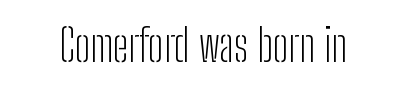
The image shows 45 px light, condensed sans-serif type, upright; set normal letter spacing, not underlined; low stroke contrast and a medium x-height.
